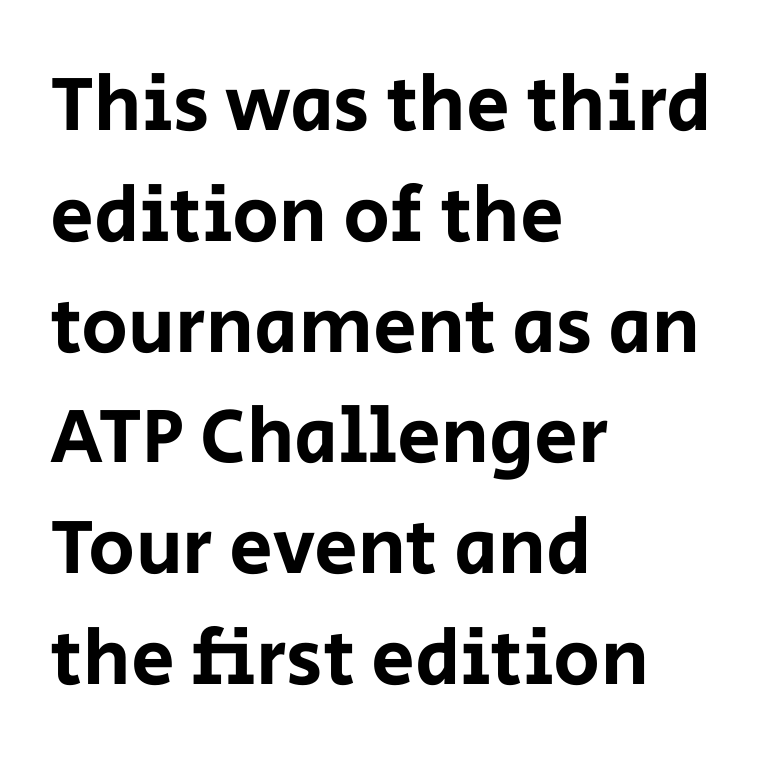
Q: Is the text italic (slanted)? A: No, it is upright.
Q: Is the typeface a serif or a sans-serif typeface? A: Sans-serif.
Q: Is the text underlined? A: No.
Q: How is the paragraph aligned? A: Left-aligned.
Q: Is the spacing between letters normal or unusually wide? A: Normal.
Q: Is the spacing between lines tight, normal or loose? A: Normal.
Q: Width (condensed, normal, or wide)? A: Normal.
Q: Stroke contrast? A: Low.
Q: x-height? A: Large.
Q: Monospaced? A: No.
